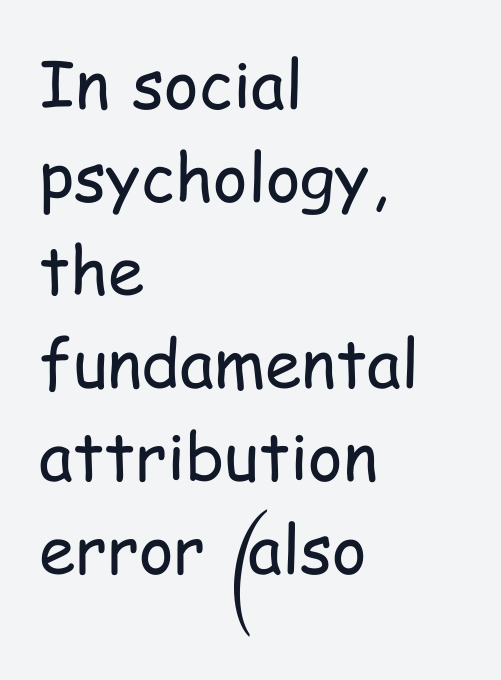
Q: Is the text bold? A: No.
Q: Is the text italic (slanted)? A: No, it is upright.
Q: Is the typeface a serif or a sans-serif typeface? A: Sans-serif.
Q: Is the text underlined? A: No.
Q: How is the paragraph aligned? A: Left-aligned.
Q: Is the spacing between letters normal or unusually wide? A: Normal.
Q: Is the spacing between lines tight, normal or loose? A: Normal.
Q: Width (condensed, normal, or wide)? A: Condensed.
Q: Stroke contrast? A: Low.
Q: x-height? A: Medium.
Q: Monospaced? A: No.
